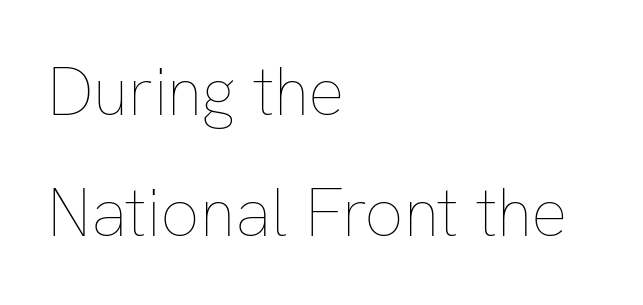
Notice how the passage keeps a crisp vertical edge on the left only. Posture: upright roman. Lines of text with bare space underneath. Note the varied advance widths — an 'i' is clearly narrower than an 'm'. The tracking reads as untouched default to a designer's eye.
